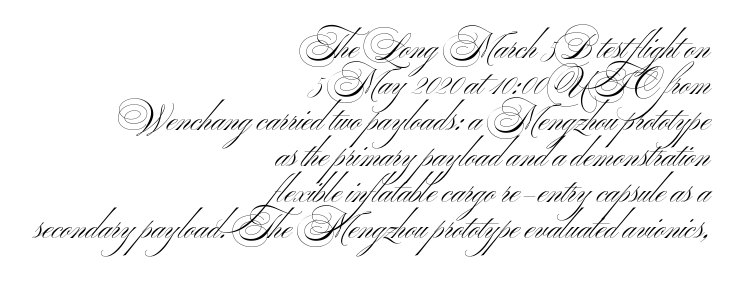
Q: Is the text bold? A: No.
Q: Is the text italic (slanted)? A: Yes.
Q: Is the typeface a serif or a sans-serif typeface? A: Sans-serif.
Q: Is the text underlined? A: No.
Q: How is the paragraph aligned? A: Right-aligned.
Q: Is the spacing between letters normal or unusually wide? A: Normal.
Q: Is the spacing between lines tight, normal or loose? A: Tight.
Q: Width (condensed, normal, or wide)? A: Wide.
Q: Stroke contrast? A: Medium.
Q: x-height? A: Small.
Q: Monospaced? A: No.
